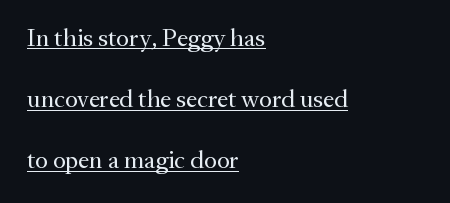
If you drew a line through each stem, it would be perfectly vertical. You can see a thin bar hugging the bottom of the glyphs. Students, observe: this is what heavily led, spacious text looks like. Students, note that the glyphs here touch the page at normal intervals. Weight class: somewhere from thin through regular.
